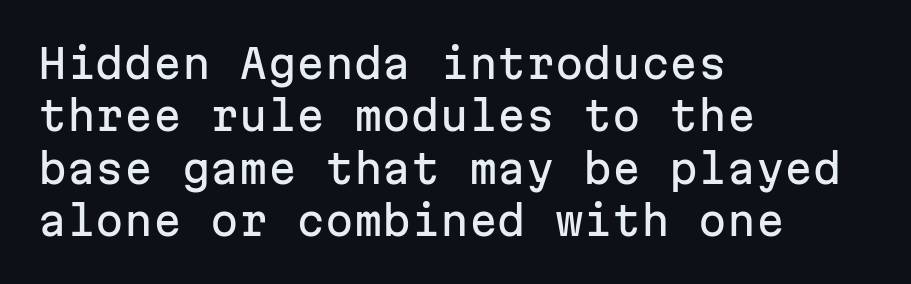
Here the glyphs are tracked normally, forming tight word shapes. One glance says typical: line gaps are just what's usual. In terms of posture, this sample is upright. Horizontally, the lines are justified to the leading edge only.
